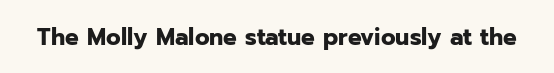
Q: Is the text bold? A: Yes.
Q: Is the text italic (slanted)? A: No, it is upright.
Q: Is the text underlined? A: No.
Q: Is the spacing between letters normal or unusually wide? A: Normal.
